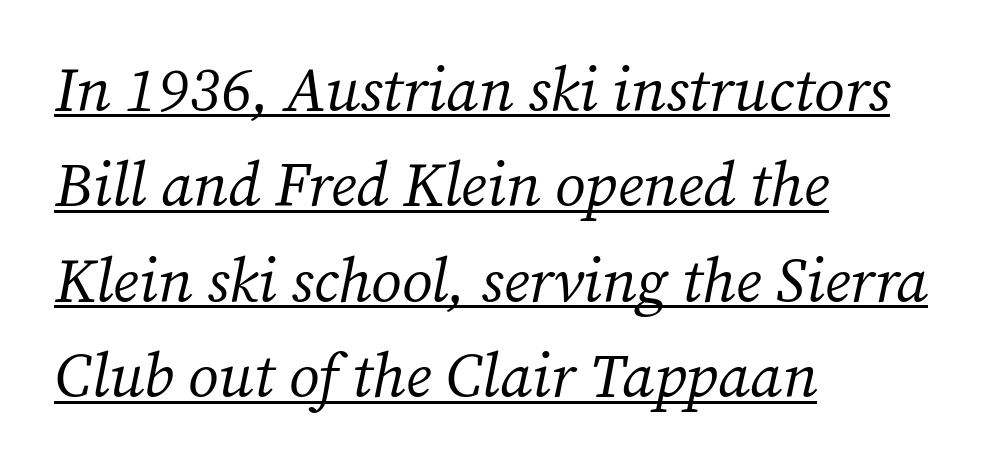
Q: Is the text bold? A: No.
Q: Is the text italic (slanted)? A: Yes, it leans right by about 12 degrees.
Q: Is the typeface a serif or a sans-serif typeface? A: Serif.
Q: Is the text underlined? A: Yes.
Q: How is the paragraph aligned? A: Left-aligned.
Q: Is the spacing between letters normal or unusually wide? A: Normal.
Q: Is the spacing between lines tight, normal or loose? A: Normal.
Q: Width (condensed, normal, or wide)? A: Normal.
Q: Stroke contrast? A: Medium.
Q: x-height? A: Medium.
Q: Monospaced? A: No.
